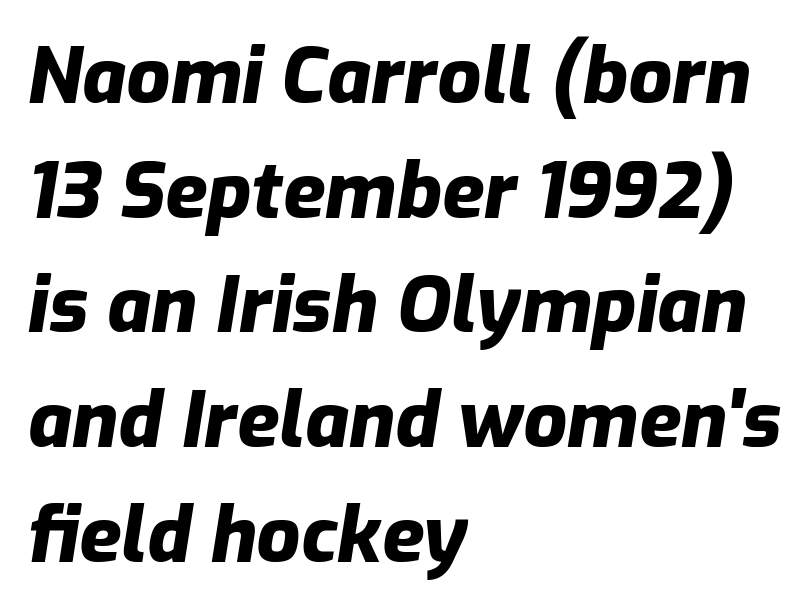
Each letter keeps its own natural width here, so spacing adapts to shape. The glyphs have the mass of a bold cut. There's an unmistakable incline to the writing here. The gap between lines stays unmarked. Caption: multi-line text, flush left, ragged right. If you measured baseline to baseline, you'd find a middling distance.
